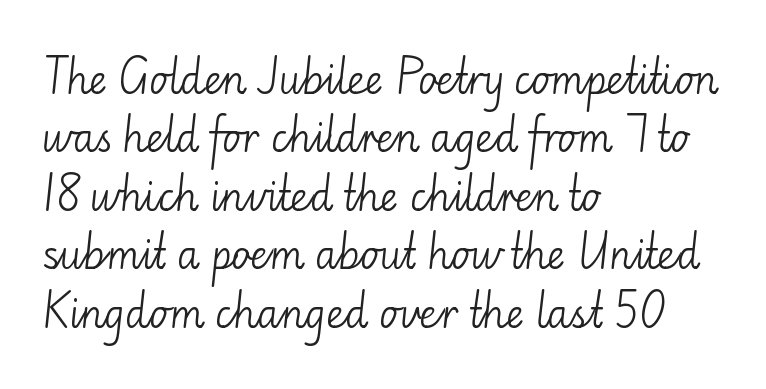
The image shows 39 px light sans-serif type; set left-aligned, normal line spacing (1.5x), normal letter spacing, not underlined; low stroke contrast and a small x-height.
